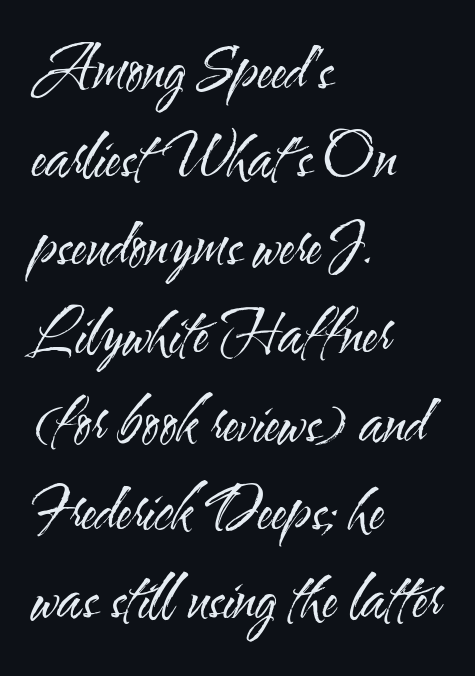
Q: Is the text bold? A: No.
Q: Is the text italic (slanted)? A: Yes.
Q: Is the typeface a serif or a sans-serif typeface? A: Sans-serif.
Q: Is the text underlined? A: No.
Q: How is the paragraph aligned? A: Left-aligned.
Q: Is the spacing between letters normal or unusually wide? A: Normal.
Q: Is the spacing between lines tight, normal or loose? A: Normal.
Q: Width (condensed, normal, or wide)? A: Condensed.
Q: Stroke contrast? A: Medium.
Q: x-height? A: Small.
Q: Monospaced? A: No.
